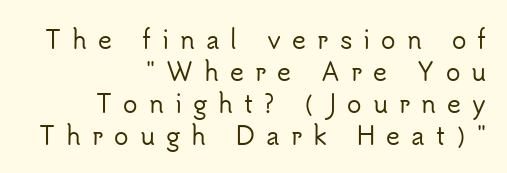
Q: Is the text italic (slanted)? A: No, it is upright.
Q: Is the text underlined? A: No.
Q: How is the paragraph aligned? A: Right-aligned.
Q: Is the spacing between letters normal or unusually wide? A: Unusually wide.
Q: Is the spacing between lines tight, normal or loose? A: Normal.
